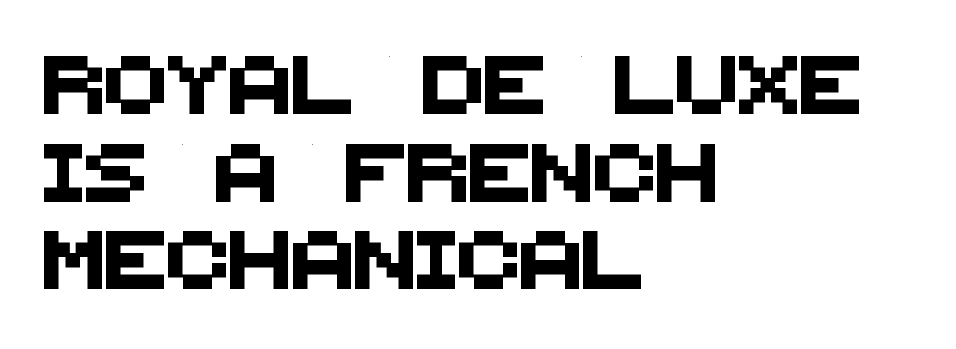
If you measured baseline to baseline, you'd find a middling distance. Check where the strokes stop: nothing finishes them off — pure sans. A student would call this left alignment; a typographer would say flush left, rag right. The string is rendered with underlining switched off.
